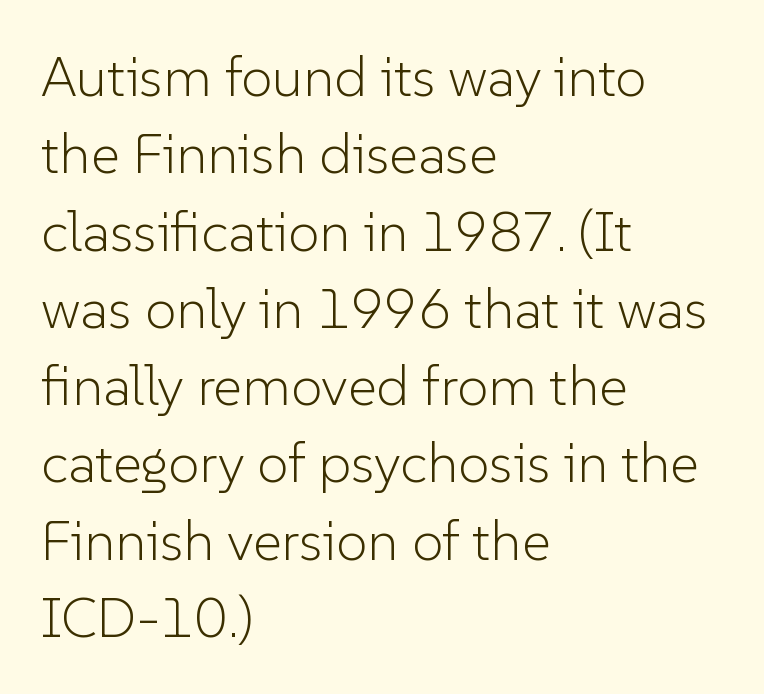
The image shows 56 px light sans-serif type, upright; set left-aligned, normal line spacing (1.38x), normal letter spacing, not underlined; low stroke contrast and a medium x-height.
